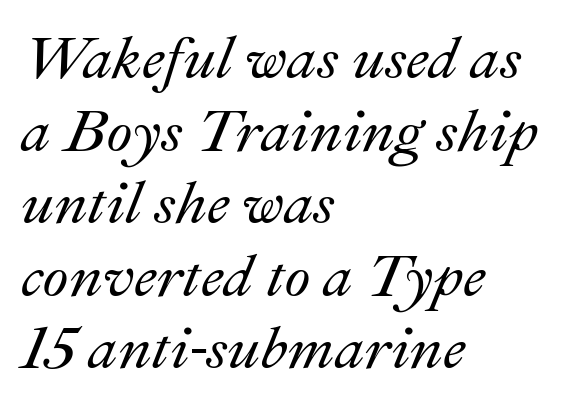
{"italic": "yes", "lean": "right", "slant_degrees": 22, "width": "normal", "stroke_contrast": "medium", "x_height": "small", "monospaced": "no", "underline": "no", "align": "left", "line_spacing_ratio": 1.21, "letter_spacing": "normal", "letter_spacing_em": 0.0, "glyph_px": 60}
